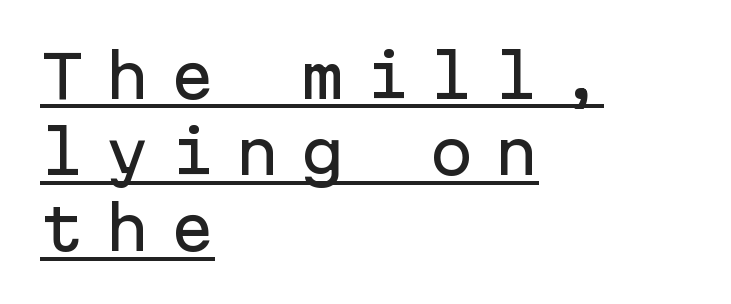
The image shows 59 px sans-serif type, upright, monospaced; set left-aligned, normal line spacing (1.29x), unusually wide letter spacing (+0.35 em), underlined; low stroke contrast and a medium x-height.
